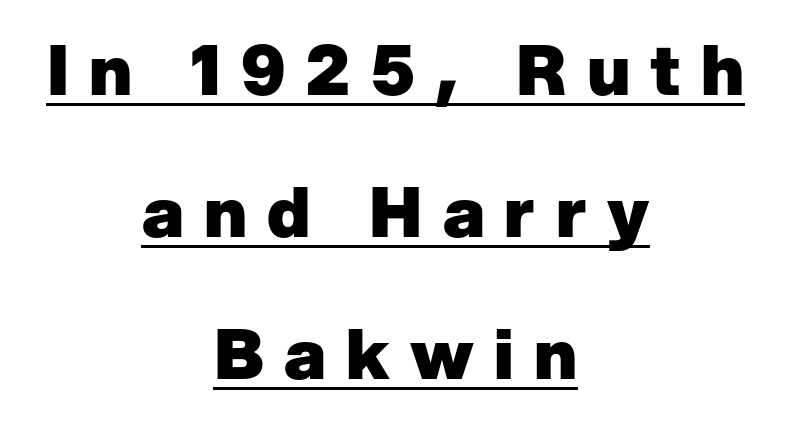
The image shows 70 px heavy sans-serif type, upright; set centered, loose line spacing (2.03x), unusually wide letter spacing (+0.29 em), underlined; low stroke contrast and a medium x-height.
